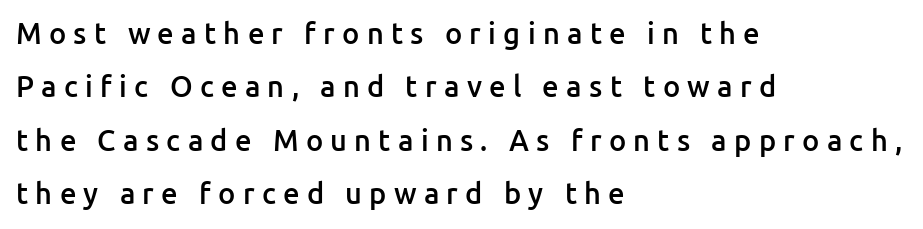
Q: Is the text bold? A: Semi-bold.
Q: Is the text italic (slanted)? A: No, it is upright.
Q: Is the typeface a serif or a sans-serif typeface? A: Sans-serif.
Q: Is the text underlined? A: No.
Q: How is the paragraph aligned? A: Left-aligned.
Q: Is the spacing between letters normal or unusually wide? A: Unusually wide.
Q: Width (condensed, normal, or wide)? A: Normal.
Q: Stroke contrast? A: Low.
Q: x-height? A: Medium.
Q: Monospaced? A: No.
